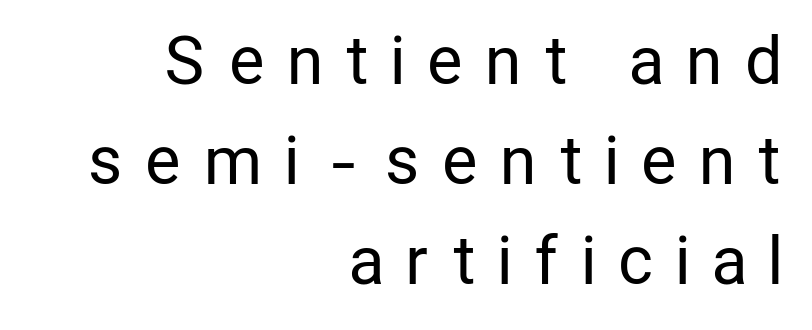
Q: Is the text bold? A: No.
Q: Is the text italic (slanted)? A: No, it is upright.
Q: Is the typeface a serif or a sans-serif typeface? A: Sans-serif.
Q: Is the text underlined? A: No.
Q: How is the paragraph aligned? A: Right-aligned.
Q: Is the spacing between letters normal or unusually wide? A: Unusually wide.
Q: Is the spacing between lines tight, normal or loose? A: Normal.
Q: Width (condensed, normal, or wide)? A: Condensed.
Q: Stroke contrast? A: Low.
Q: x-height? A: Medium.
Q: Monospaced? A: No.
